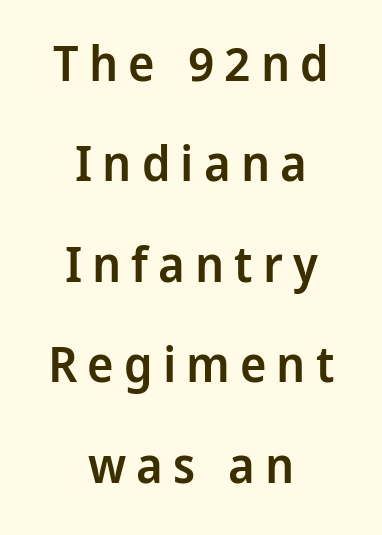
The image shows 50 px semibold, condensed sans-serif type, upright; set centered, loose line spacing (2.01x), unusually wide letter spacing (+0.2 em), not underlined; low stroke contrast and a large x-height.
